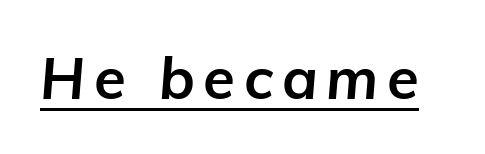
{"italic": "yes", "lean": "right", "slant_degrees": 5, "bold": "yes", "weight": "bold", "width": "normal", "stroke_contrast": "low", "x_height": "medium", "monospaced": "no", "underline": "yes", "glyph_px": 58}
